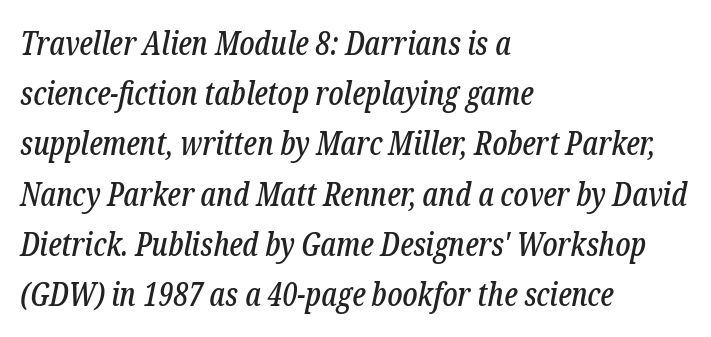
The image shows 32 px condensed serif type, italic (leaning right); set left-aligned, normal line spacing (1.57x), normal letter spacing, not underlined; low stroke contrast and a medium x-height.
